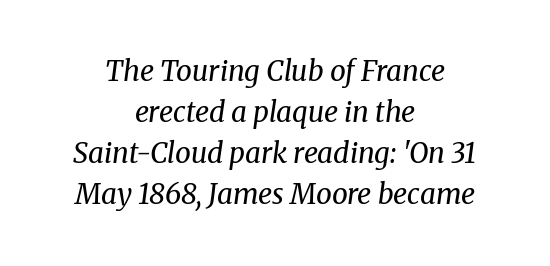
The image shows 28 px regular-weight serif type, italic (leaning right); set centered, normal line spacing (1.47x), normal letter spacing, not underlined; medium stroke contrast and a medium x-height.
